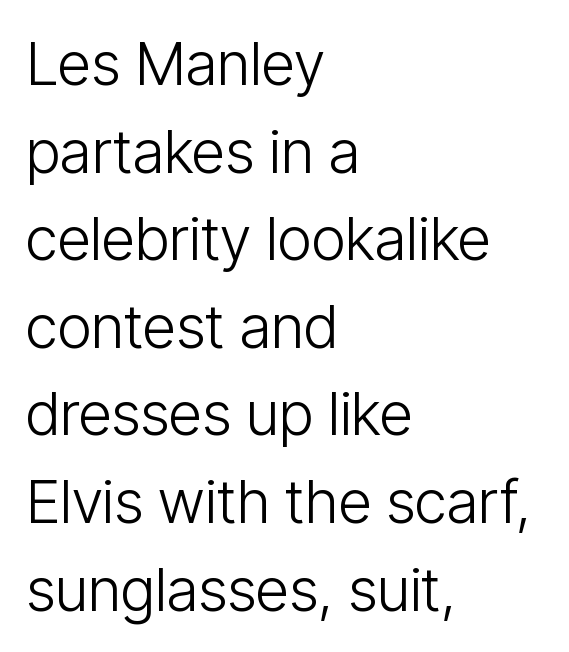
The rendering anchors every line to the left-hand side. A typesetter would call this proportional, since set widths differ per character. Tall strokes in this sample are plumb rather than angled. No letter is thick-stroked: the sample isn't bold.
